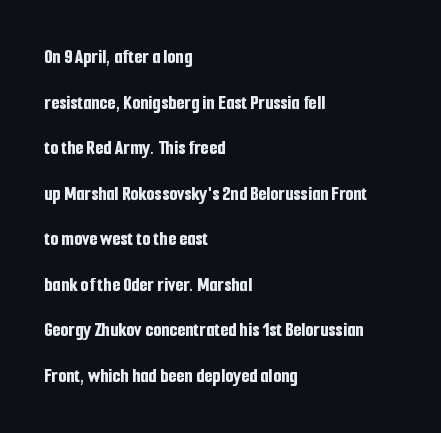
{"italic": "no", "bold": "yes", "underline": "no", "align": "left", "line_spacing": "loose", "line_spacing_ratio": 2.17, "letter_spacing": "normal", "letter_spacing_em": 0.0, "glyph_px": 21}
